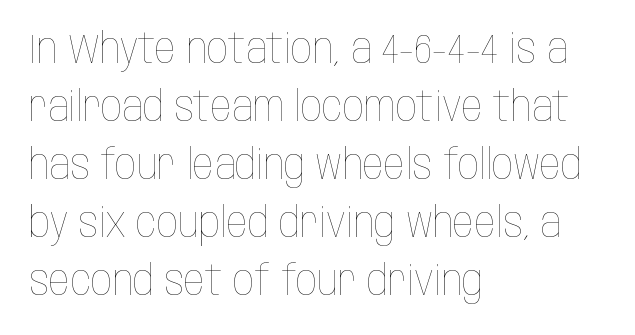
The image shows 42 px thin, condensed type, upright; set left-aligned, normal line spacing (1.38x), normal letter spacing, not underlined; low stroke contrast and a large x-height.
